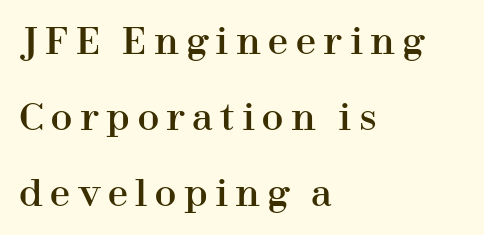
The image shows 36 px serif type, upright; set left-aligned, loose line spacing (2.11x), unusually wide letter spacing (+0.21 em), not underlined; high stroke contrast and a medium x-height.
